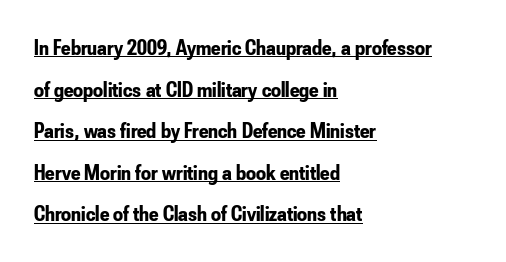
{"italic": "no", "bold": "yes", "underline": "yes", "align": "left", "line_spacing_ratio": 1.89, "letter_spacing": "normal", "letter_spacing_em": 0.0, "glyph_px": 22}
